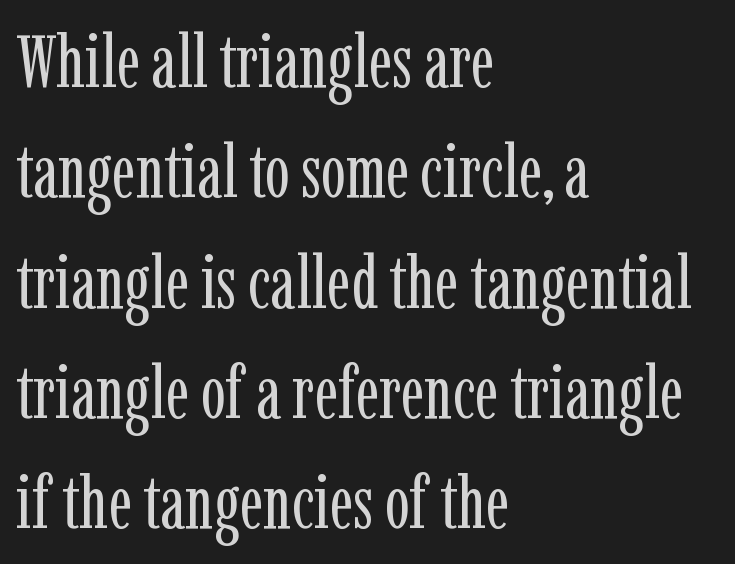
Has an underline been added? It has not. A normal amount of white space separates one row of letters from the next. The letters carry serifs — small finishing strokes at the ends of their stems. A student would call this left alignment; a typographer would say flush left, rag right. Posture: upright roman.
